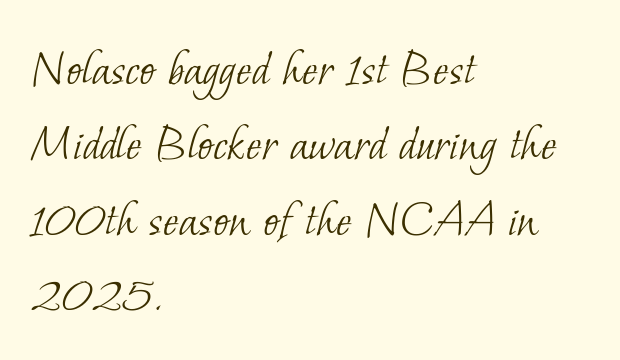
The image shows 53 px light serif type; set left-aligned, normal line spacing (1.42x), normal letter spacing, not underlined; low stroke contrast and a small x-height.
